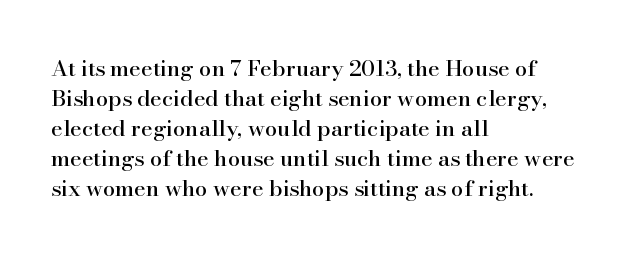
The image shows 22 px text type, upright; set left-aligned, normal line spacing (1.36x), normal letter spacing, not underlined.
